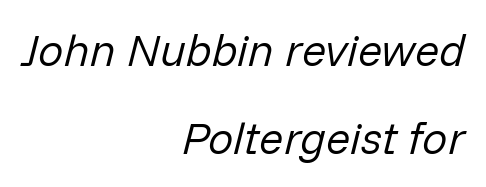
The image shows 45 px regular-weight type, italic (leaning right); set right-aligned, loose line spacing (1.95x), normal letter spacing, not underlined; low stroke contrast and a medium x-height.
